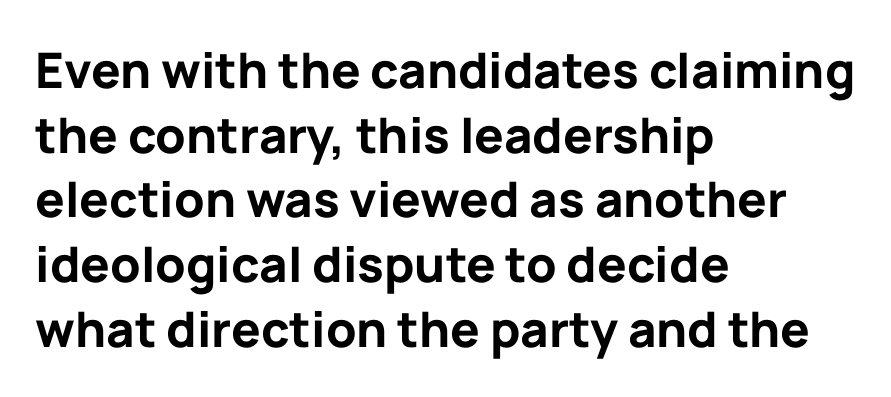
Q: Is the text bold? A: Yes.
Q: Is the text italic (slanted)? A: No, it is upright.
Q: Is the typeface a serif or a sans-serif typeface? A: Sans-serif.
Q: Is the text underlined? A: No.
Q: How is the paragraph aligned? A: Left-aligned.
Q: Is the spacing between letters normal or unusually wide? A: Normal.
Q: Is the spacing between lines tight, normal or loose? A: Normal.
Q: Width (condensed, normal, or wide)? A: Normal.
Q: Stroke contrast? A: Low.
Q: x-height? A: Medium.
Q: Monospaced? A: No.
